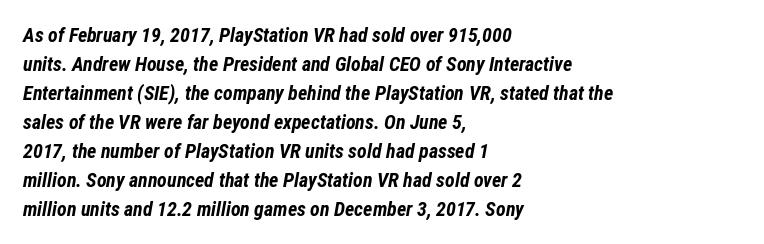
Q: Is the text bold? A: Yes.
Q: Is the text italic (slanted)? A: Yes, it leans right by about 12 degrees.
Q: Is the text underlined? A: No.
Q: How is the paragraph aligned? A: Left-aligned.
Q: Is the spacing between letters normal or unusually wide? A: Normal.
Q: Is the spacing between lines tight, normal or loose? A: Normal.
